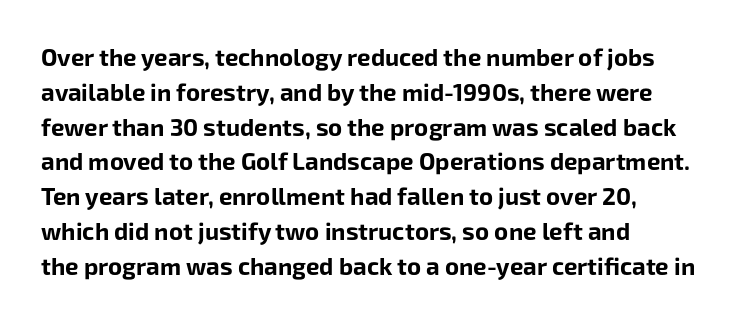
Nope, not italic — everything's standing straight. The passage shown has conventional tracking throughout. Bold? Absolutely — the strokes are thick and heavy. If you drew a ruler down the left edge, every line would touch it. The gap between lines stays unmarked. Horizontal bands of white between lines are of average thickness.
